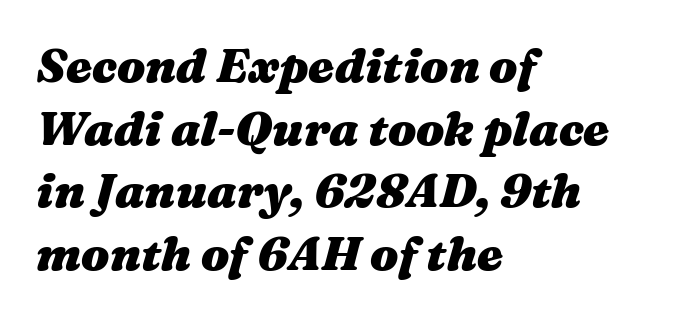
The image shows 47 px heavy, wide type, italic (leaning right); set left-aligned, normal line spacing (1.33x), normal letter spacing, not underlined; medium stroke contrast and a medium x-height.
